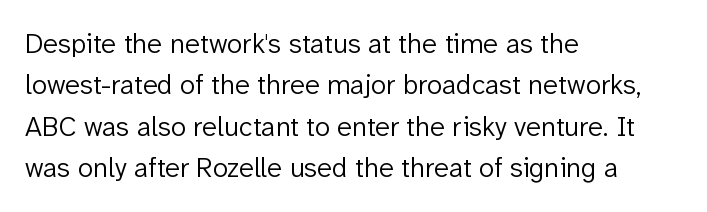
The image shows 28 px light sans-serif type, upright; set left-aligned, normal line spacing (1.48x), normal letter spacing, not underlined; low stroke contrast and a medium x-height.
